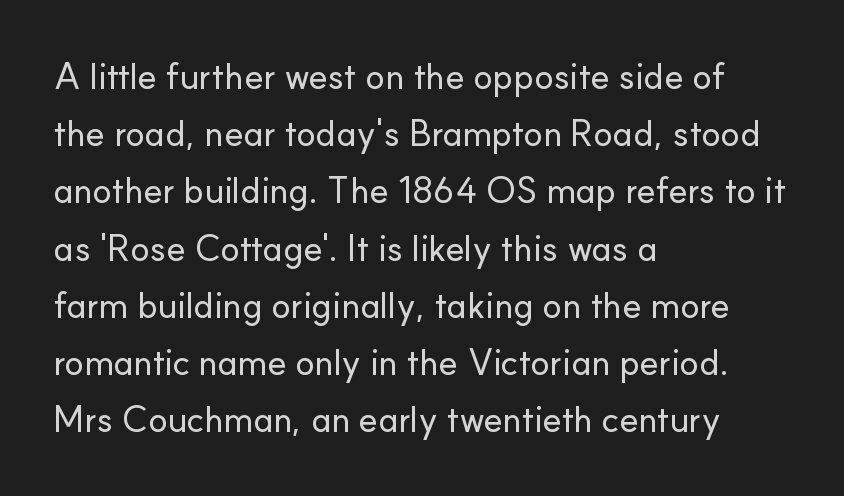
{"serif": "no", "italic": "no", "width": "normal", "stroke_contrast": "low", "x_height": "small", "monospaced": "no", "underline": "no", "align": "left", "line_spacing": "normal", "line_spacing_ratio": 1.59, "letter_spacing": "normal", "letter_spacing_em": 0.0, "glyph_px": 36}
